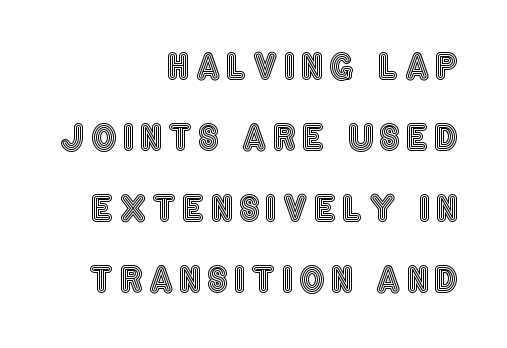
Q: Is the text italic (slanted)? A: No, it is upright.
Q: Is the text underlined? A: No.
Q: How is the paragraph aligned? A: Right-aligned.
Q: Is the spacing between lines tight, normal or loose? A: Loose.
Q: Width (condensed, normal, or wide)? A: Condensed.
Q: x-height? A: Large.
Q: Monospaced? A: No.
